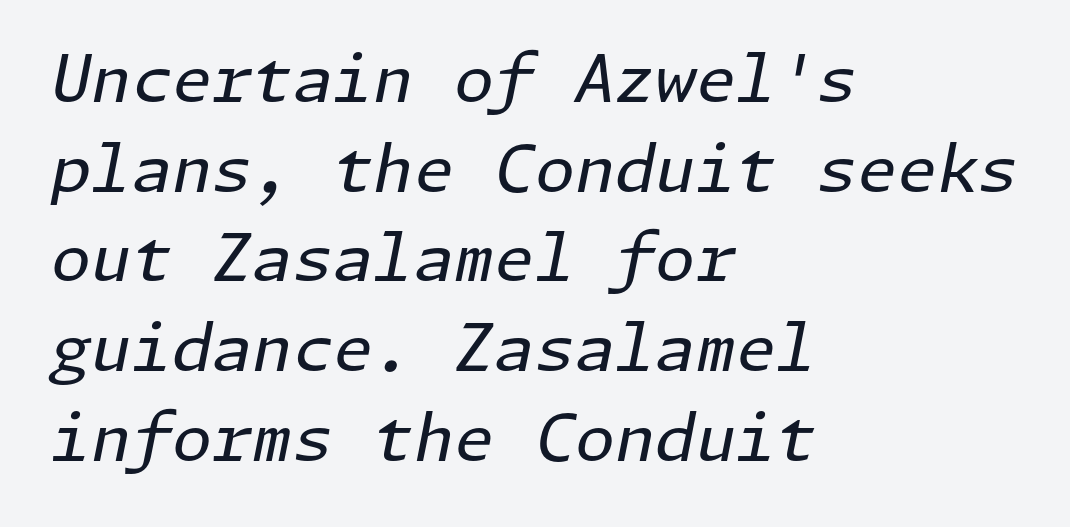
{"italic": "yes", "lean": "right", "slant_degrees": 11, "bold": "no", "weight": "regular", "width": "normal", "stroke_contrast": "low", "x_height": "medium", "underline": "no", "align": "left", "line_spacing": "normal", "line_spacing_ratio": 1.38, "letter_spacing": "normal", "letter_spacing_em": 0.0, "glyph_px": 65}
